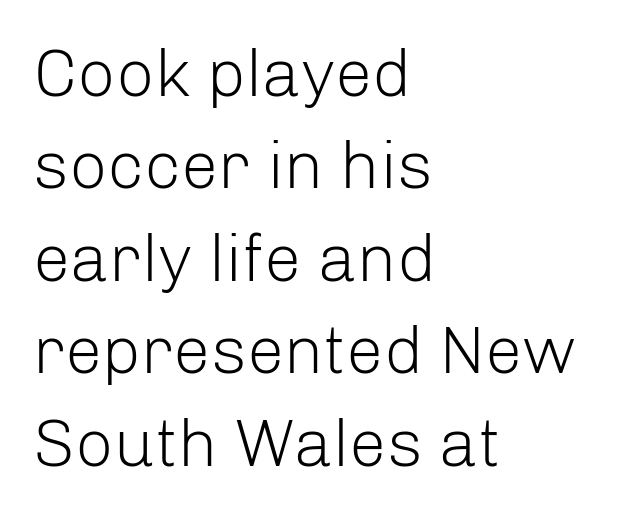
{"serif": "no", "italic": "no", "bold": "no", "weight": "light", "width": "normal", "stroke_contrast": "low", "x_height": "medium", "monospaced": "no", "underline": "no", "align": "left", "line_spacing": "normal", "line_spacing_ratio": 1.38, "letter_spacing": "normal", "letter_spacing_em": 0.0, "glyph_px": 67}
